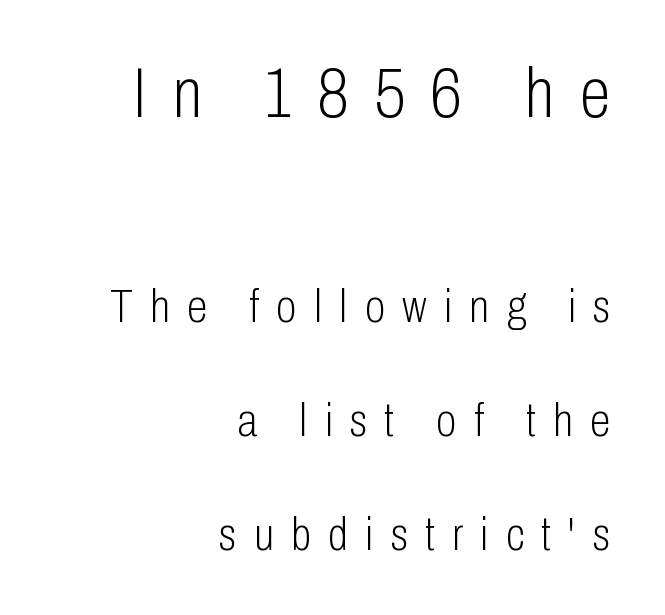
Check where the strokes stop: nothing finishes them off — pure sans. Size hierarchy here favors the leading block over the trailing one. Look at the tracking — it's clearly loosened, letters drifting apart. Quick note: underline off.
